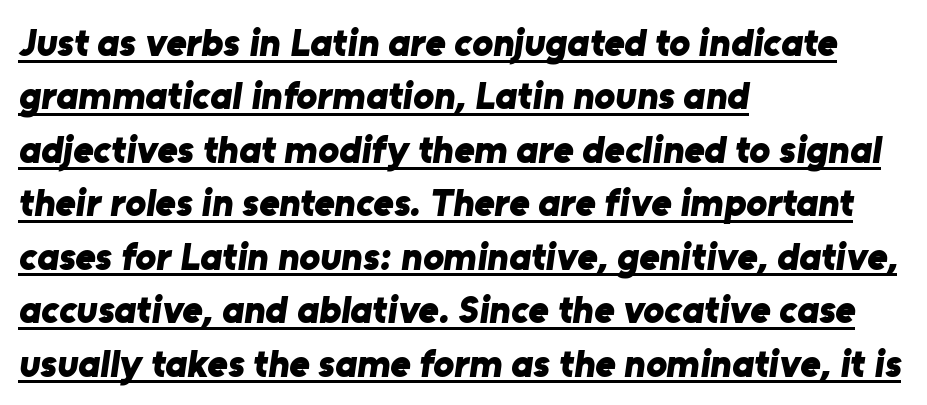
The letters carry no serifs — their stems end cleanly without finishing strokes. The passage shown is typed in a proportional face where columns would drift. Decoration check: the copy is underlined. Thick stems and heavy bowls — unmistakably bold. The text block is weighted toward the left margin, trailing off unevenly rightward.
